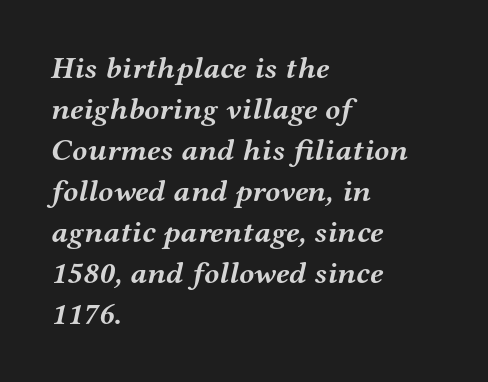
Notice how the stems are inclined rather than vertical — that's the hallmark of italics. How would I describe the line gaps? Plain and ordinary. Plenty of ink on the page — the face is bold. Characters follow at the spacing the type designer built in.
